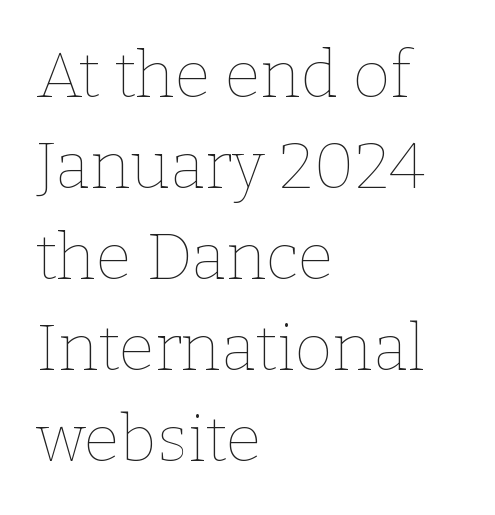
The image shows 65 px thin type, upright; set left-aligned, normal line spacing (1.4x), normal letter spacing, not underlined; low stroke contrast and a medium x-height.
